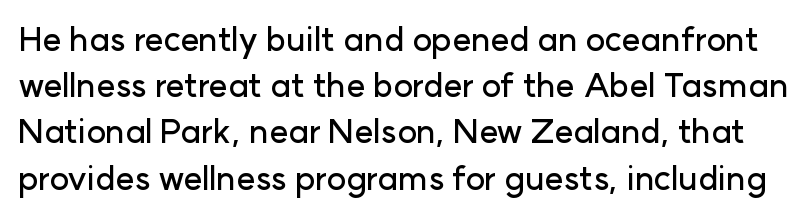
The image shows 33 px sans-serif type, upright; set normal line spacing (1.4x), normal letter spacing, not underlined; low stroke contrast and a medium x-height.
